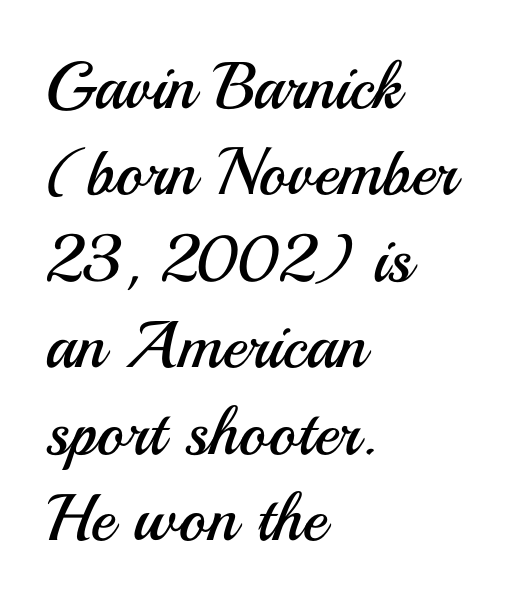
The image shows 66 px regular-weight sans-serif type; set left-aligned, normal line spacing (1.31x), normal letter spacing, not underlined; medium stroke contrast and a small x-height.
